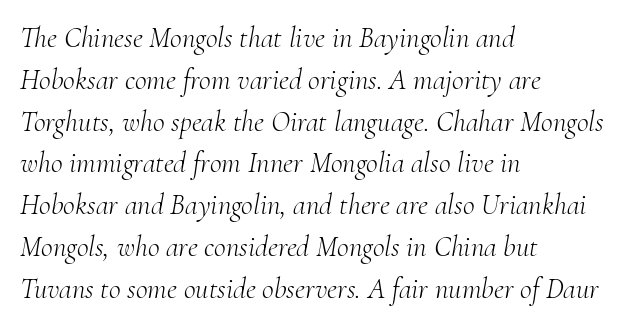
Q: Is the text bold? A: No.
Q: Is the text italic (slanted)? A: Yes, it leans right by about 10 degrees.
Q: Is the typeface a serif or a sans-serif typeface? A: Serif.
Q: Is the text underlined? A: No.
Q: How is the paragraph aligned? A: Left-aligned.
Q: Is the spacing between letters normal or unusually wide? A: Normal.
Q: Is the spacing between lines tight, normal or loose? A: Normal.
Q: Width (condensed, normal, or wide)? A: Normal.
Q: Stroke contrast? A: Medium.
Q: x-height? A: Small.
Q: Monospaced? A: No.
